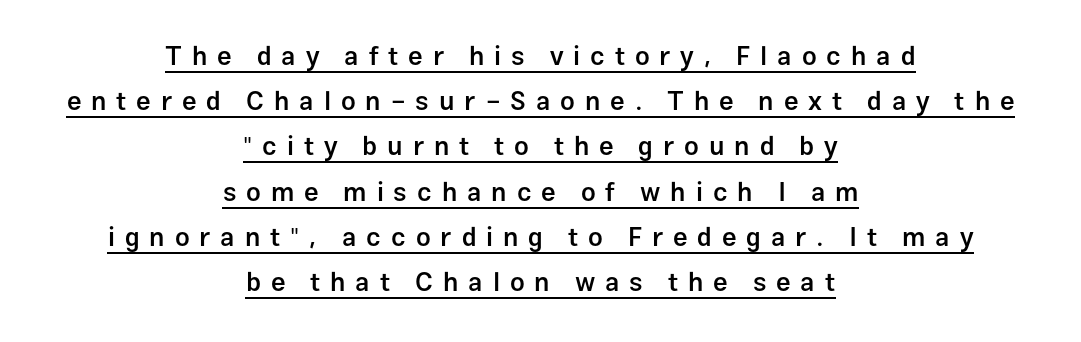
The image shows 26 px text type, upright; set centered, line spacing 1.74x, unusually wide letter spacing (+0.38 em), underlined.
